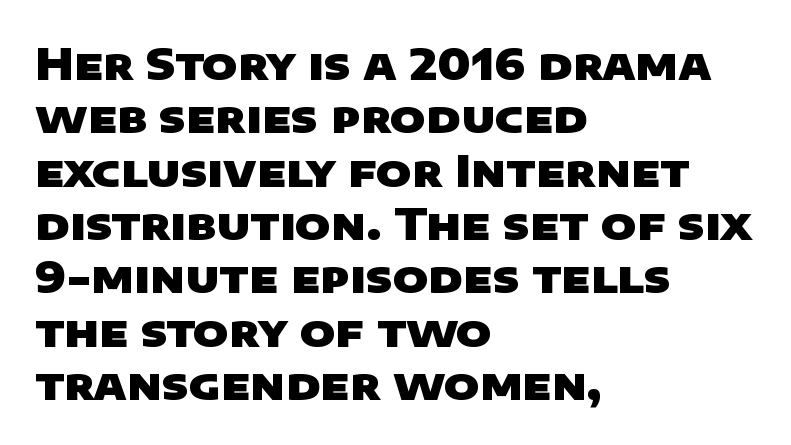
{"serif": "no", "bold": "yes", "weight": "heavy", "width": "wide", "stroke_contrast": "low", "x_height": "large", "monospaced": "no", "underline": "no", "align": "left", "line_spacing_ratio": 1.24, "letter_spacing": "normal", "letter_spacing_em": 0.0, "glyph_px": 43}
